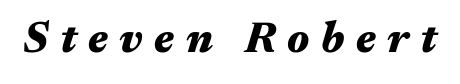
Q: Is the text bold? A: Yes.
Q: Is the text italic (slanted)? A: Yes, it leans right by about 17 degrees.
Q: Is the text underlined? A: No.
Q: Is the spacing between letters normal or unusually wide? A: Unusually wide.
Q: Width (condensed, normal, or wide)? A: Wide.
Q: Stroke contrast? A: Medium.
Q: x-height? A: Medium.
Q: Monospaced? A: No.
